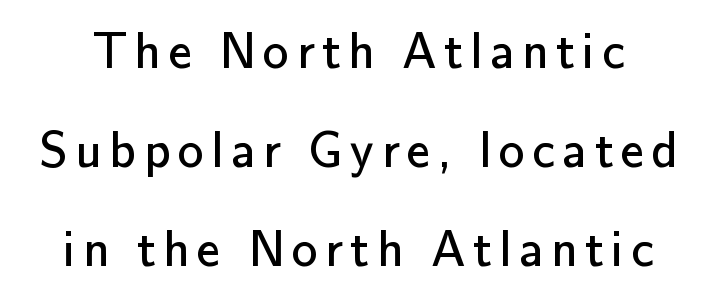
It's the straight-up-and-down kind of type. Here the designer chose a conventional face with non-uniform glyph widths. Vertical stems look standard width or narrower in stroke. The font family rendered here belongs to the sans-serif group. Underline: absent.
